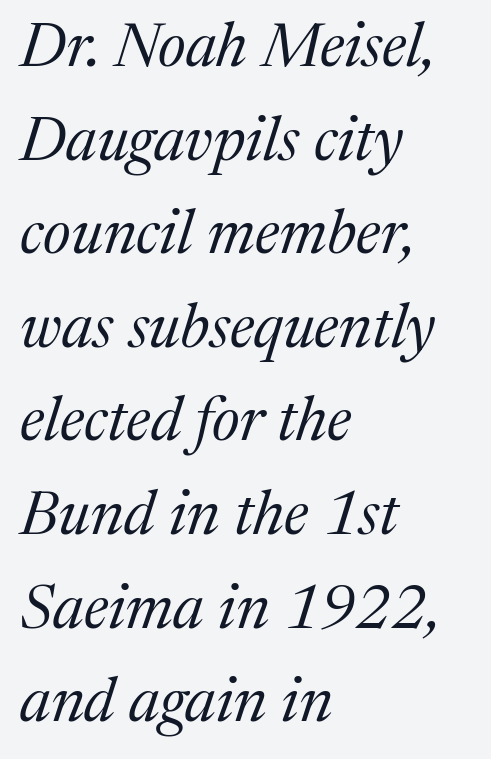
{"serif": "yes", "italic": "yes", "lean": "right", "slant_degrees": 17, "bold": "no", "weight": "regular", "width": "normal", "stroke_contrast": "medium", "x_height": "medium", "monospaced": "no", "underline": "no", "align": "left", "line_spacing": "normal", "line_spacing_ratio": 1.51, "letter_spacing": "normal", "letter_spacing_em": 0.0, "glyph_px": 62}
